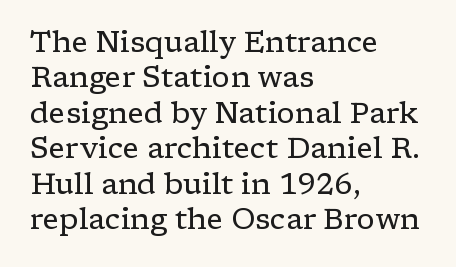
Q: Is the text bold? A: No.
Q: Is the text italic (slanted)? A: No, it is upright.
Q: Is the typeface a serif or a sans-serif typeface? A: Serif.
Q: Is the text underlined? A: No.
Q: How is the paragraph aligned? A: Left-aligned.
Q: Is the spacing between letters normal or unusually wide? A: Normal.
Q: Width (condensed, normal, or wide)? A: Wide.
Q: Stroke contrast? A: Low.
Q: x-height? A: Medium.
Q: Monospaced? A: No.
